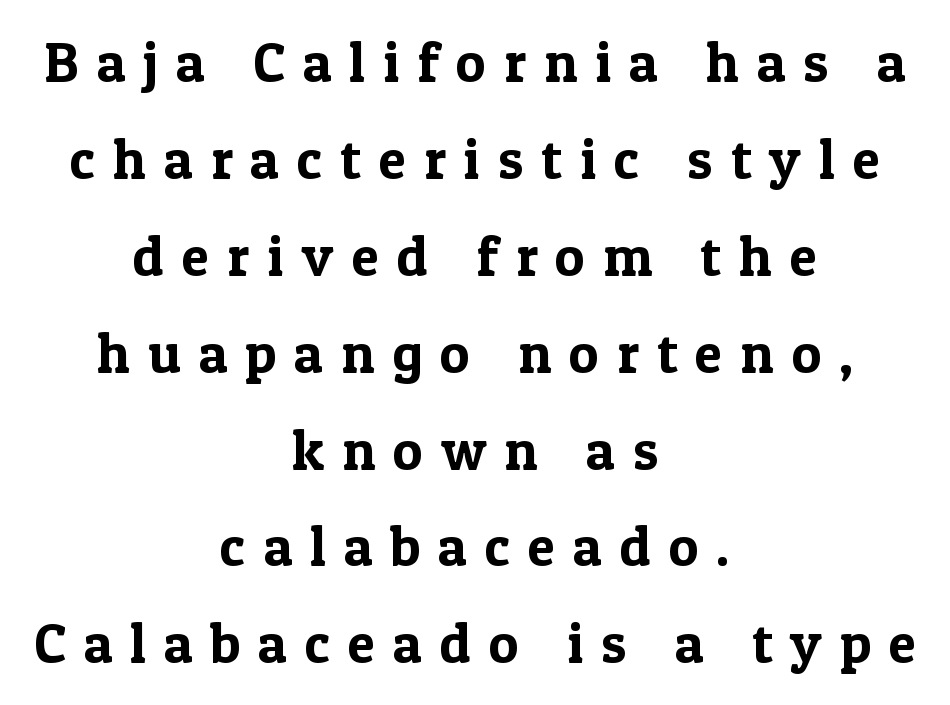
Rule under the text: the space is simply empty. The passage is arranged like a title page — every line centered. Character widths vary here, with narrow letters taking less room than wide ones. A typesetter would call this heavily tracked-out type. This rendering employs a face with finishing strokes, i.e., a serif. Ordinary non-slanted type is in use.
